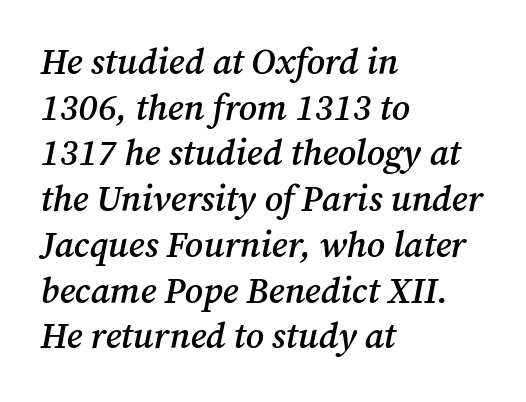
Serifs: yes, visible at the terminals of the letterforms. The rendering uses a semibold face; strokes are thickened but not to full bold. A typesetter would call this proportional, since set widths differ per character. Slanted lettering throughout.
